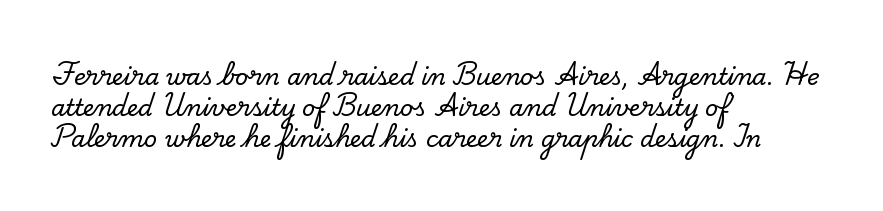
Q: Is the text italic (slanted)? A: Yes.
Q: Is the text underlined? A: No.
Q: How is the paragraph aligned? A: Left-aligned.
Q: Is the spacing between letters normal or unusually wide? A: Normal.
Q: Is the spacing between lines tight, normal or loose? A: Normal.
